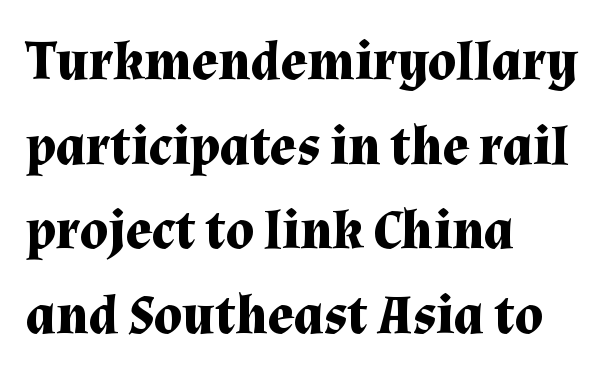
{"serif": "yes", "italic": "no", "bold": "yes", "weight": "bold", "width": "normal", "stroke_contrast": "medium", "x_height": "medium", "monospaced": "no", "underline": "no", "align": "left", "line_spacing": "normal", "line_spacing_ratio": 1.54, "letter_spacing": "normal", "letter_spacing_em": 0.0, "glyph_px": 55}
